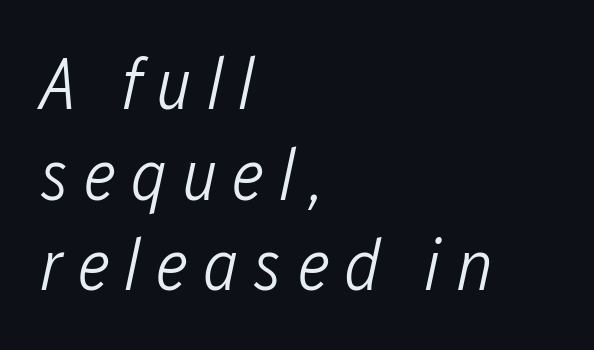
{"italic": "yes", "lean": "right", "slant_degrees": 12, "bold": "no", "weight": "light", "width": "condensed", "stroke_contrast": "low", "x_height": "medium", "monospaced": "no", "underline": "no", "align": "left", "line_spacing_ratio": 1.24, "letter_spacing": "wide", "letter_spacing_em": 0.2, "glyph_px": 73}
